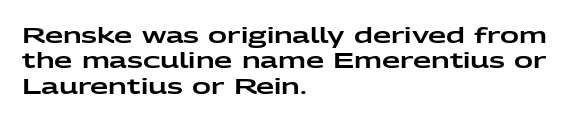
The image shows 21 px text type, upright; set left-aligned, line spacing 1.21x, normal letter spacing, not underlined.
